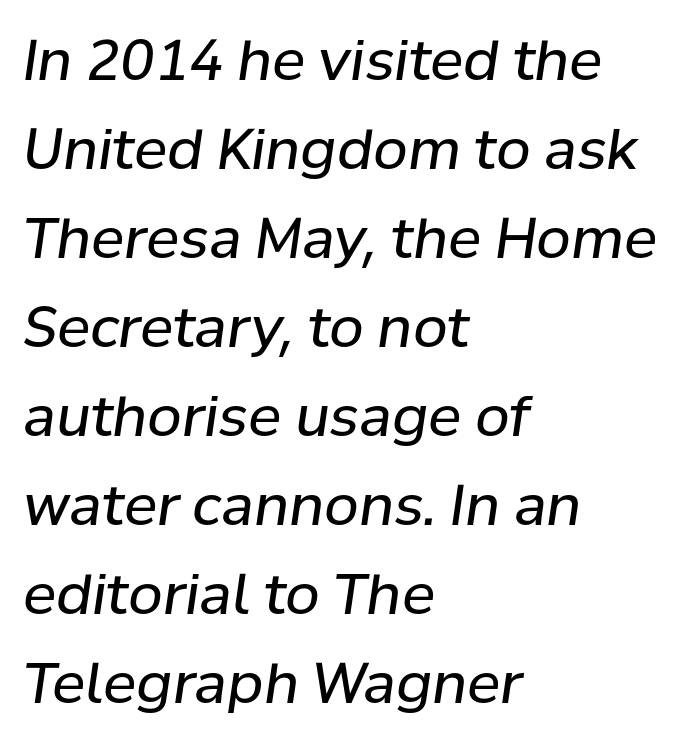
Q: Is the text bold? A: No.
Q: Is the text italic (slanted)? A: Yes, it leans right by about 8 degrees.
Q: Is the text underlined? A: No.
Q: How is the paragraph aligned? A: Left-aligned.
Q: Is the spacing between letters normal or unusually wide? A: Normal.
Q: Is the spacing between lines tight, normal or loose? A: Normal.
Q: Width (condensed, normal, or wide)? A: Normal.
Q: Stroke contrast? A: Low.
Q: x-height? A: Medium.
Q: Monospaced? A: No.
